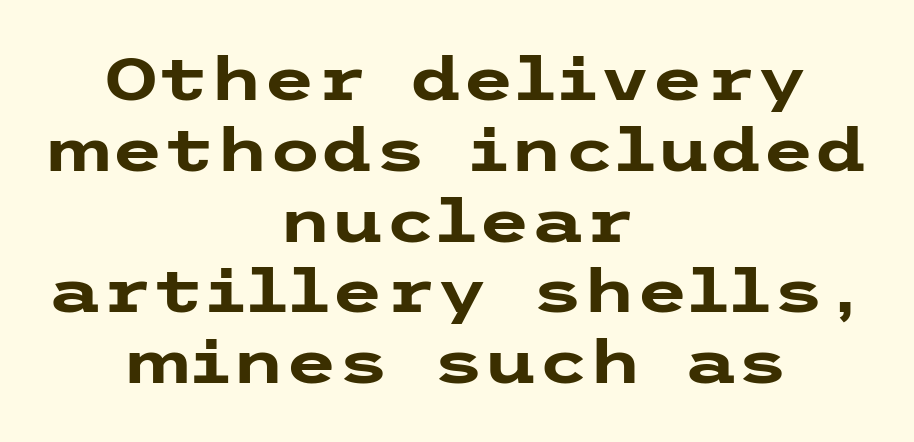
{"serif": "no", "italic": "no", "bold": "yes", "weight": "heavy", "width": "wide", "stroke_contrast": "low", "x_height": "medium", "underline": "no", "align": "center", "line_spacing_ratio": 1.18, "letter_spacing": "normal", "letter_spacing_em": 0.0, "glyph_px": 60}
